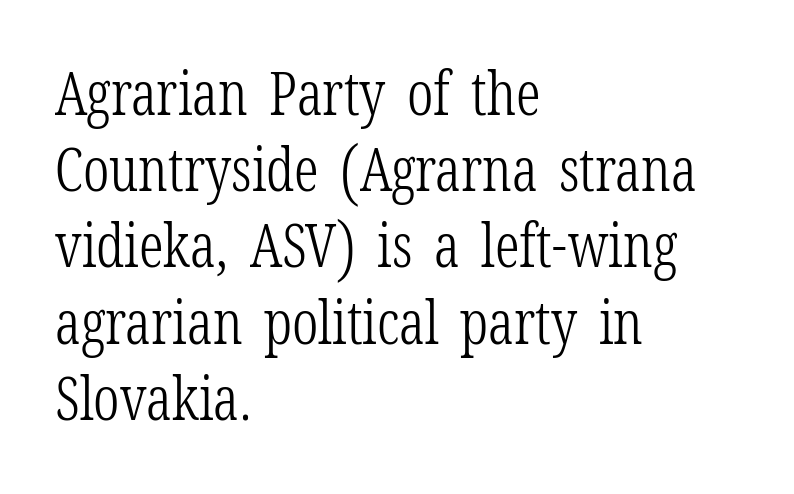
Inter-character spacing is left at the font's built-in metrics. The string is rendered with underlining switched off. The lines sit at an ordinary, default distance from one another. The rendering anchors every line to the left-hand side. Is there any slant? The stems are plumb.
